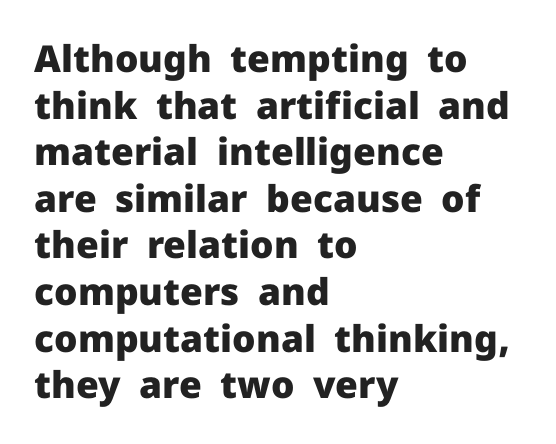
Q: Is the text bold? A: Yes.
Q: Is the text italic (slanted)? A: No, it is upright.
Q: Is the typeface a serif or a sans-serif typeface? A: Sans-serif.
Q: Is the text underlined? A: No.
Q: How is the paragraph aligned? A: Left-aligned.
Q: Is the spacing between letters normal or unusually wide? A: Normal.
Q: Is the spacing between lines tight, normal or loose? A: Normal.
Q: Width (condensed, normal, or wide)? A: Normal.
Q: Stroke contrast? A: Low.
Q: x-height? A: Medium.
Q: Monospaced? A: No.
